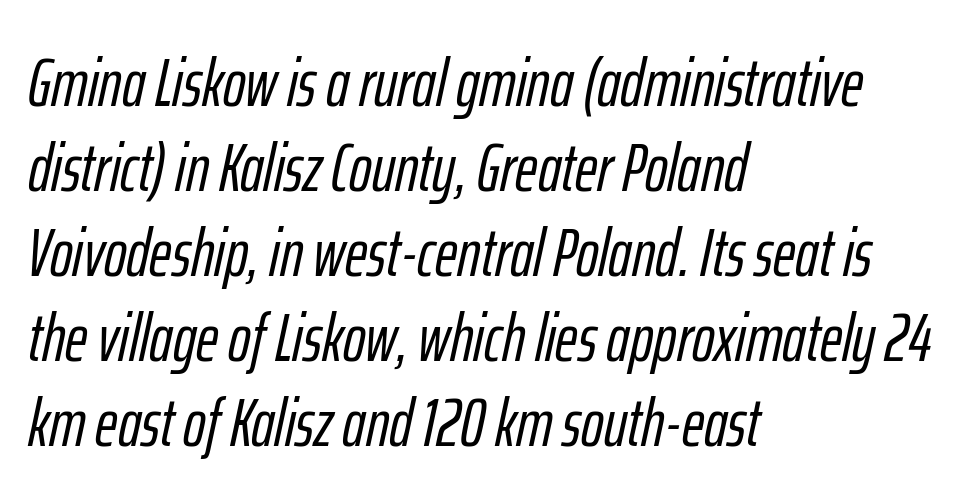
Regular leading. The glyphs are unaccompanied by any horizontal stroke below them. Does the lettering tilt? It does — this is italic. Each word holds together tightly as a unit, with standard inter-letter gaps. Character widths vary here, with narrow letters taking less room than wide ones. The lines in this sample share a left origin and differ only in where they stop.
